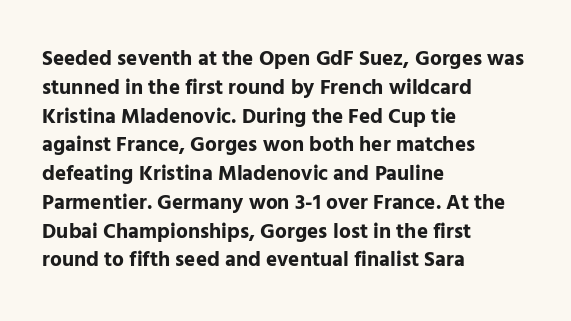
Leftover space on each line is placed entirely after the last word. The baseline area is clear. Tracking value appears to be zero — textbook default spacing. Is the type bold? Yes — the strokes are clearly thick and heavy.
